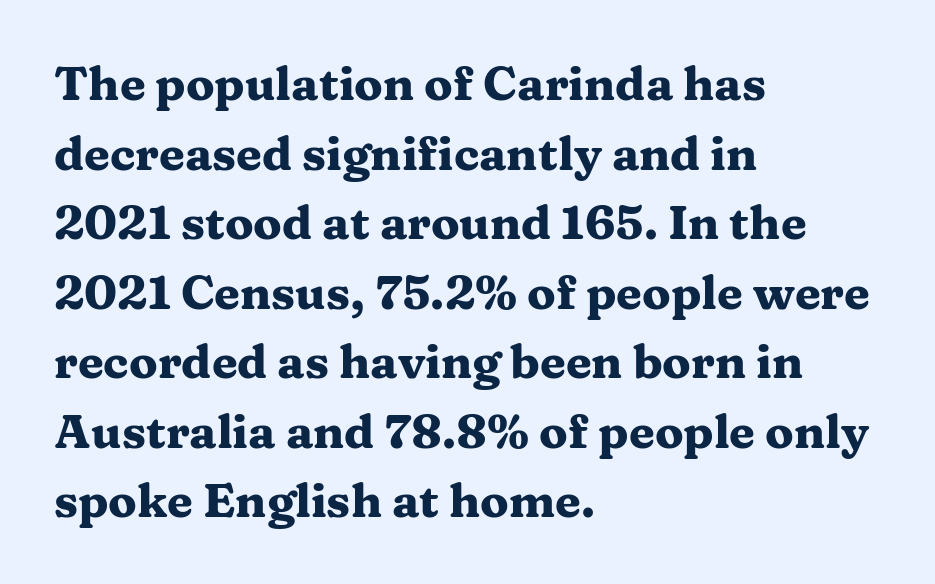
{"serif": "yes", "italic": "no", "bold": "yes", "weight": "heavy", "width": "wide", "stroke_contrast": "medium", "x_height": "medium", "monospaced": "no", "underline": "no", "align": "left", "line_spacing": "normal", "line_spacing_ratio": 1.48, "letter_spacing": "normal", "letter_spacing_em": 0.0, "glyph_px": 47}
